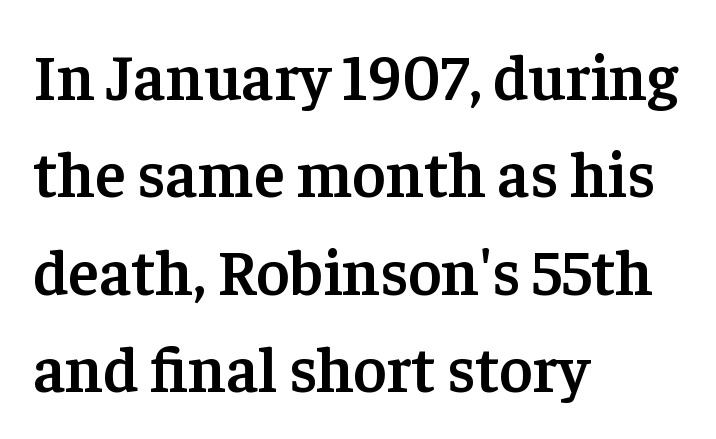
Q: Is the text bold? A: Semi-bold.
Q: Is the text italic (slanted)? A: No, it is upright.
Q: Is the typeface a serif or a sans-serif typeface? A: Serif.
Q: Is the text underlined? A: No.
Q: How is the paragraph aligned? A: Left-aligned.
Q: Is the spacing between letters normal or unusually wide? A: Normal.
Q: Is the spacing between lines tight, normal or loose? A: Normal.
Q: Width (condensed, normal, or wide)? A: Normal.
Q: Stroke contrast? A: Low.
Q: x-height? A: Medium.
Q: Monospaced? A: No.
